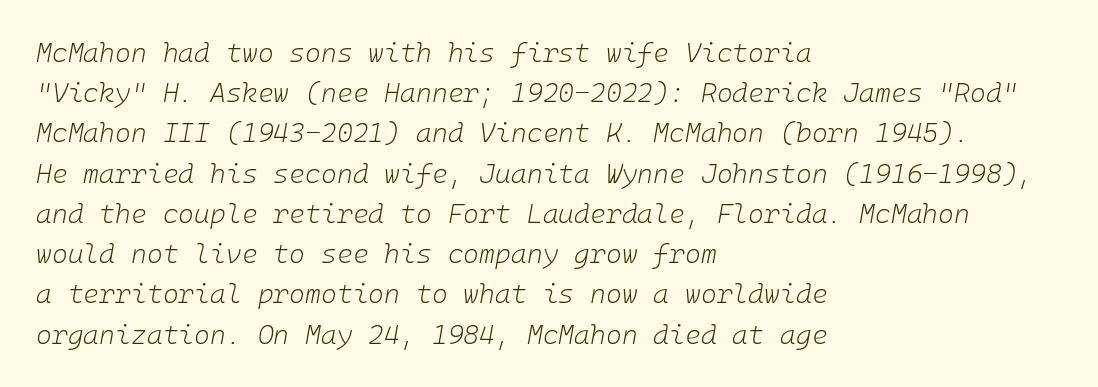
Layout note: lines flush left. Is the type heavy? It reads as light-to-regular instead. The glyphs are unaccompanied by any horizontal stroke below them. Nobody touched the tracking dial on this one. Observe the lean: these are italic letterforms. Students, observe: this is what conventionally led text looks like.
